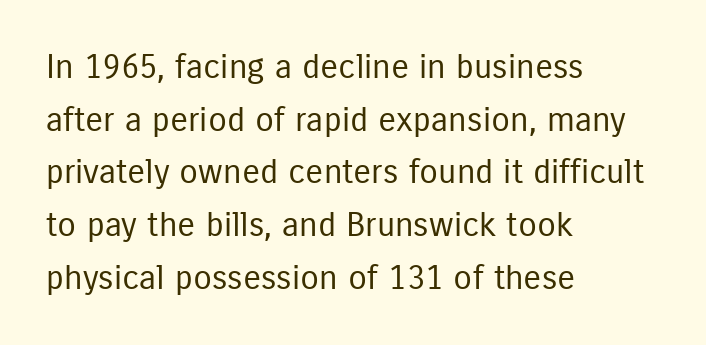
The image shows 34 px regular-weight, condensed sans-serif type, upright; set left-aligned, normal line spacing (1.55x), normal letter spacing, not underlined; low stroke contrast and a medium x-height.
